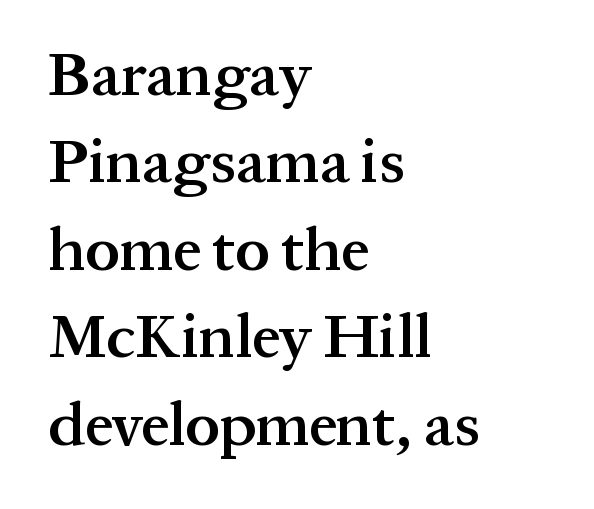
Q: Is the text bold? A: Semi-bold.
Q: Is the text italic (slanted)? A: No, it is upright.
Q: Is the typeface a serif or a sans-serif typeface? A: Serif.
Q: Is the text underlined? A: No.
Q: How is the paragraph aligned? A: Left-aligned.
Q: Is the spacing between letters normal or unusually wide? A: Normal.
Q: Is the spacing between lines tight, normal or loose? A: Normal.
Q: Width (condensed, normal, or wide)? A: Normal.
Q: Stroke contrast? A: Medium.
Q: x-height? A: Medium.
Q: Monospaced? A: No.
